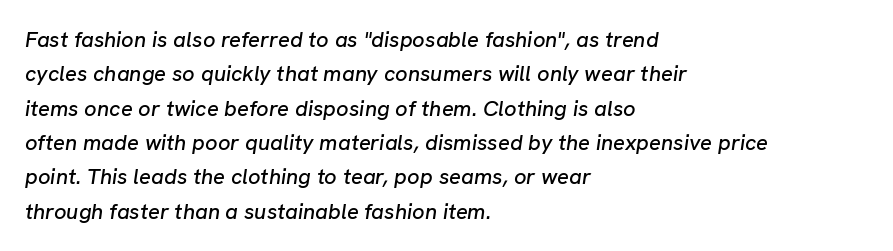
The image shows 22 px text type, italic (leaning right); set left-aligned, normal line spacing (1.56x), normal letter spacing, not underlined.
